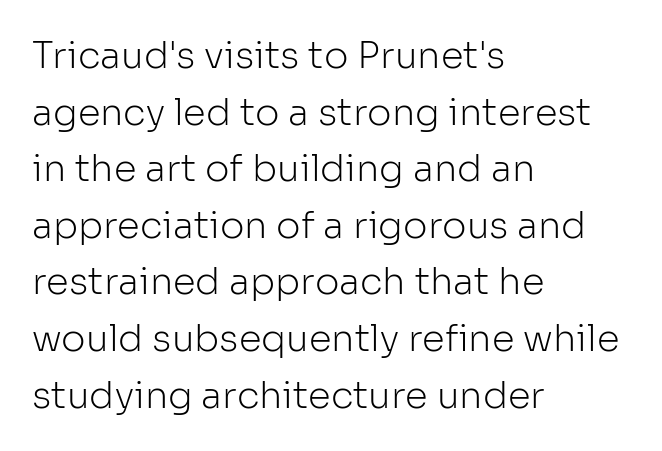
Q: Is the text bold? A: No.
Q: Is the text italic (slanted)? A: No, it is upright.
Q: Is the typeface a serif or a sans-serif typeface? A: Sans-serif.
Q: Is the text underlined? A: No.
Q: How is the paragraph aligned? A: Left-aligned.
Q: Is the spacing between letters normal or unusually wide? A: Normal.
Q: Is the spacing between lines tight, normal or loose? A: Normal.
Q: Width (condensed, normal, or wide)? A: Normal.
Q: Stroke contrast? A: Low.
Q: x-height? A: Medium.
Q: Monospaced? A: No.
